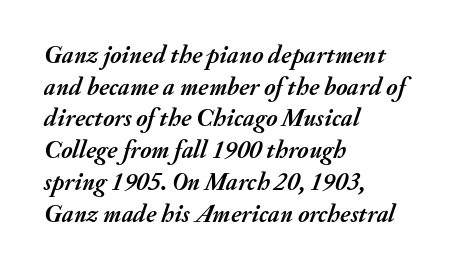
Is the letter spacing exaggerated? No — it looks like the ordinary default. Reading down the block, your eye returns to a fixed left position each line. Regular leading. Typesetter's note: full bold, strokes at maximum text heaviness. The rendering applies a slant to the glyphs. Descenders hang freely into open space.
